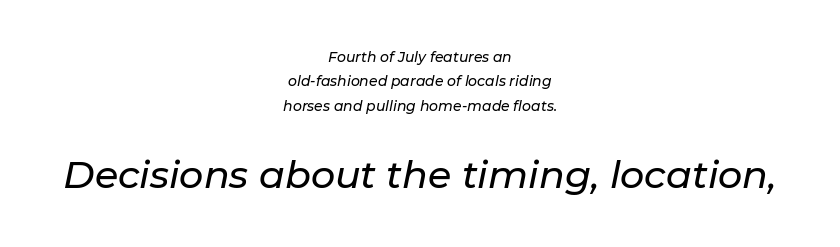
Q: Is the text italic (slanted)? A: Yes, it leans right by about 11 degrees.
Q: Is the text underlined? A: No.
Q: How is the paragraph aligned? A: Centered.
Q: Is the spacing between letters normal or unusually wide? A: Normal.
Q: Which block of text is set in a larger size, the first (top) or the second (bottom)? A: The second (bottom) one.
Q: Width (condensed, normal, or wide)? A: Normal.
Q: Stroke contrast? A: Low.
Q: x-height? A: Medium.
Q: Monospaced? A: No.
